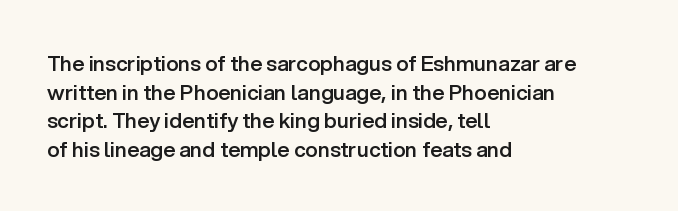
This sample uses an upright cut, with every glyph sitting square on the baseline. Moderately thickened strokes mark this as semibold type. Short note: letters normally spaced. A typesetter would call this leading conventional body-copy spacing. Just letters on the line, the space beneath them empty. Casual observation: everything's shoved over to the left.
